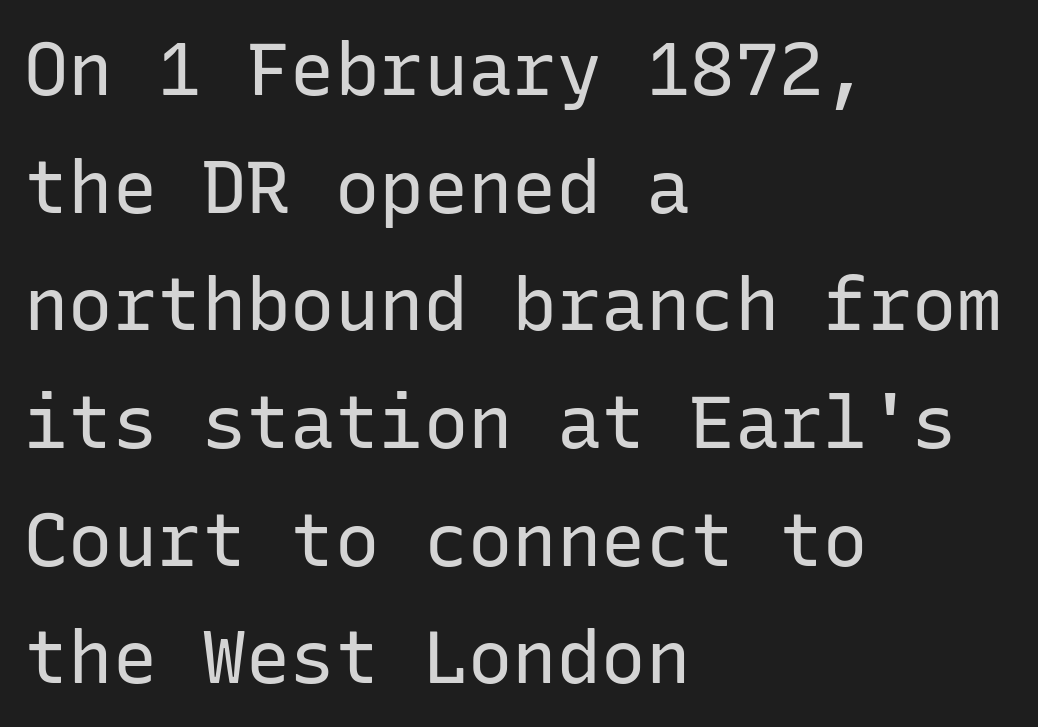
Q: Is the text bold? A: No.
Q: Is the text italic (slanted)? A: No, it is upright.
Q: Is the typeface a serif or a sans-serif typeface? A: Sans-serif.
Q: Is the text underlined? A: No.
Q: How is the paragraph aligned? A: Left-aligned.
Q: Is the spacing between letters normal or unusually wide? A: Normal.
Q: Is the spacing between lines tight, normal or loose? A: Normal.
Q: Width (condensed, normal, or wide)? A: Normal.
Q: Stroke contrast? A: Low.
Q: x-height? A: Medium.
Q: Monospaced? A: Yes.
